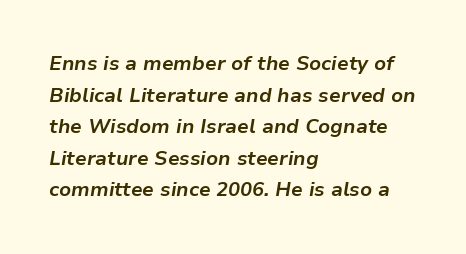
{"italic": "yes", "lean": "right", "slant_degrees": 9, "bold": "yes", "underline": "no", "align": "left", "line_spacing": "normal", "line_spacing_ratio": 1.58, "letter_spacing": "normal", "letter_spacing_em": 0.0, "glyph_px": 20}
